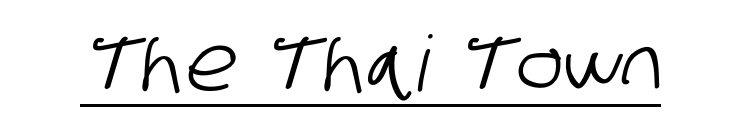
Q: Is the typeface a serif or a sans-serif typeface? A: Sans-serif.
Q: Is the text underlined? A: Yes.
Q: Is the spacing between letters normal or unusually wide? A: Normal.
Q: Width (condensed, normal, or wide)? A: Condensed.
Q: Stroke contrast? A: Low.
Q: x-height? A: Large.
Q: Monospaced? A: No.
